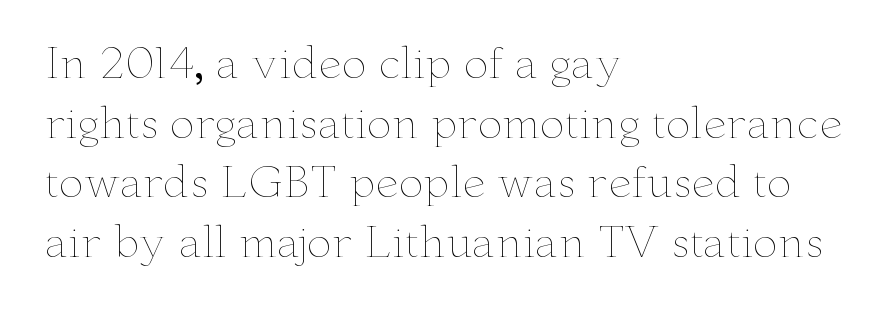
{"italic": "no", "bold": "no", "weight": "thin", "width": "wide", "stroke_contrast": "low", "x_height": "small", "monospaced": "no", "underline": "no", "align": "left", "line_spacing": "normal", "line_spacing_ratio": 1.42, "letter_spacing": "normal", "letter_spacing_em": 0.0, "glyph_px": 42}
